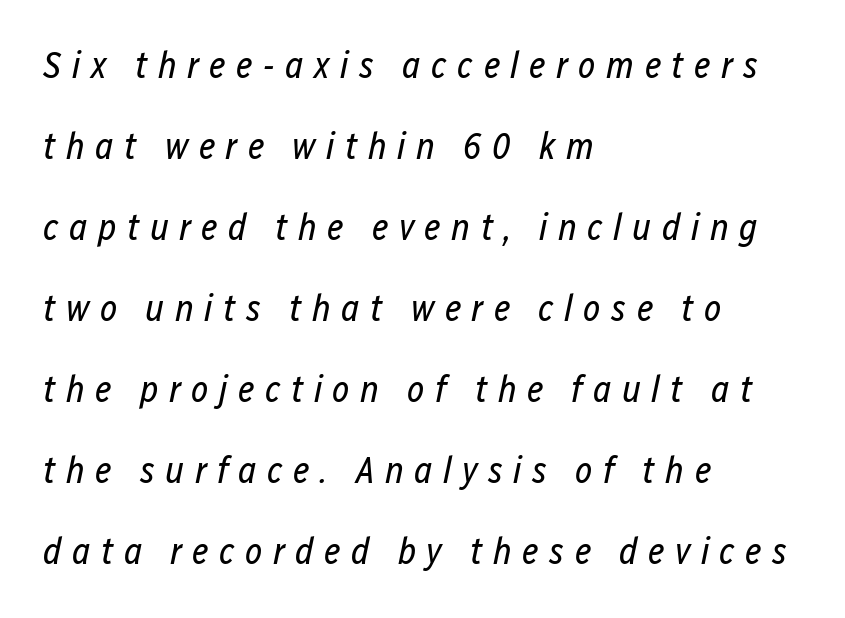
Has an underline been added? It has not. If you drew a ruler down the left edge, every line would touch it. Is the letter spacing exaggerated? Yes — the characters are pushed far apart. Looks like regular typesetting: each glyph gets only the width it needs. Each new line begins a long way beneath the previous one. The typeface has the unassuming heft of standard copy or less.
